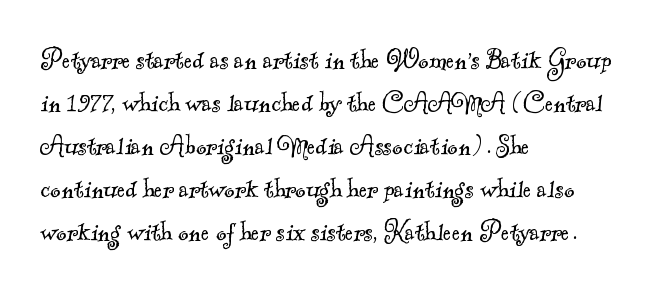
Note: serifs present on the glyphs. These lines are rendered in a variable-pitch font. The letters sit at their default tracking, neither squeezed nor spread. Does the copy run flush right? No — it runs flush left.
